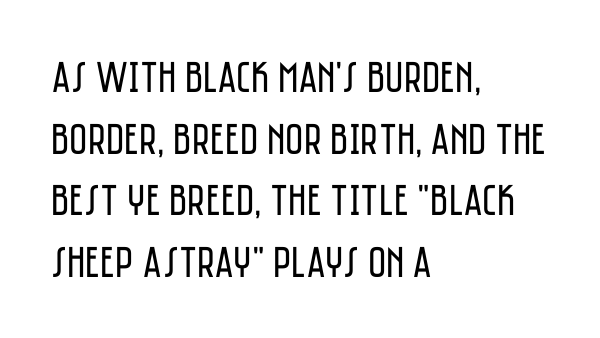
The letters look calm and open, with moderate or lighter stems. Is this a fixed-width face? No — the glyphs have proportional, varying widths. The glyphs are unaccompanied by any horizontal stroke below them. Interline gaps are of average width in this sample.
